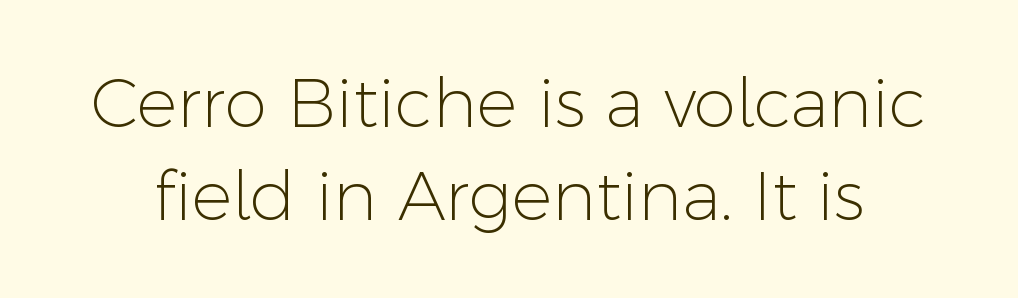
Is there any slant? The stems are plumb. The passage shown is typed in a proportional face where columns would drift. A typesetter would label this face a sans. The space beneath each line is pristine and unruled.
